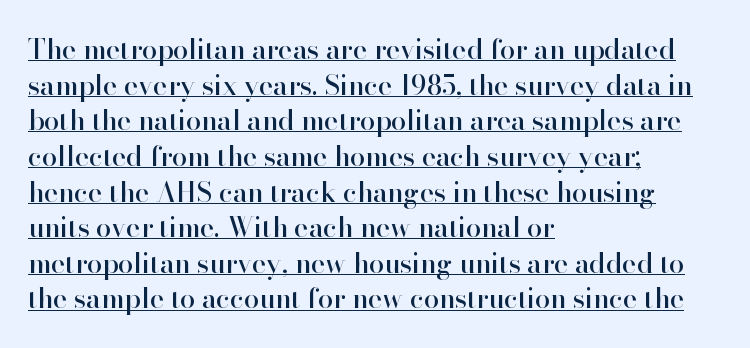
{"italic": "no", "underline": "yes", "align": "left", "line_spacing": "normal", "line_spacing_ratio": 1.32, "letter_spacing": "normal", "letter_spacing_em": 0.0, "glyph_px": 27}
